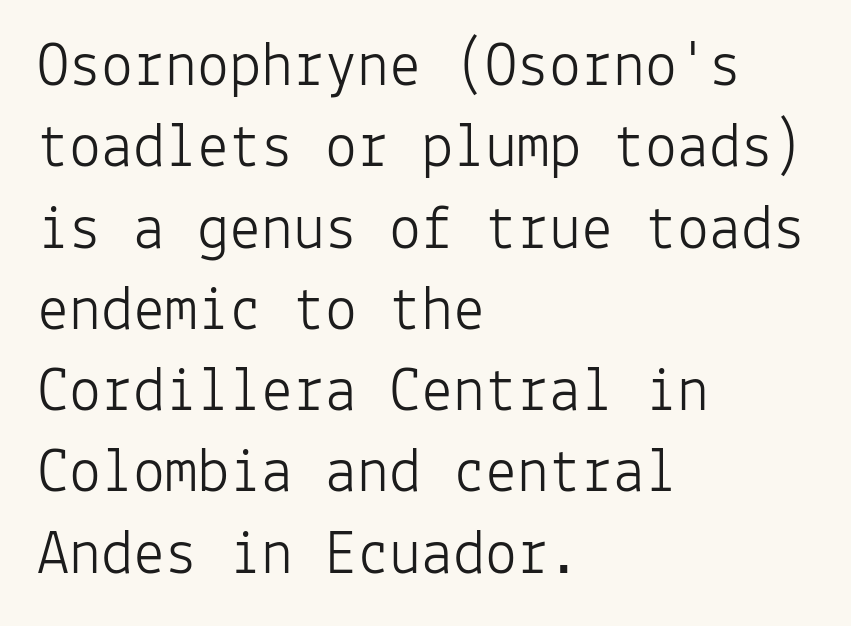
Q: Is the text bold? A: No.
Q: Is the text italic (slanted)? A: No, it is upright.
Q: Is the typeface a serif or a sans-serif typeface? A: Sans-serif.
Q: Is the text underlined? A: No.
Q: How is the paragraph aligned? A: Left-aligned.
Q: Is the spacing between letters normal or unusually wide? A: Normal.
Q: Is the spacing between lines tight, normal or loose? A: Normal.
Q: Width (condensed, normal, or wide)? A: Normal.
Q: Stroke contrast? A: Low.
Q: x-height? A: Medium.
Q: Monospaced? A: Yes.
